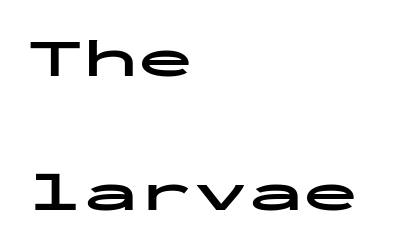
Q: Is the text bold? A: Yes.
Q: Is the text italic (slanted)? A: No, it is upright.
Q: Is the typeface a serif or a sans-serif typeface? A: Sans-serif.
Q: Is the text underlined? A: No.
Q: How is the paragraph aligned? A: Left-aligned.
Q: Is the spacing between letters normal or unusually wide? A: Normal.
Q: Is the spacing between lines tight, normal or loose? A: Loose.
Q: Width (condensed, normal, or wide)? A: Wide.
Q: Stroke contrast? A: Low.
Q: x-height? A: Medium.
Q: Monospaced? A: Yes.
